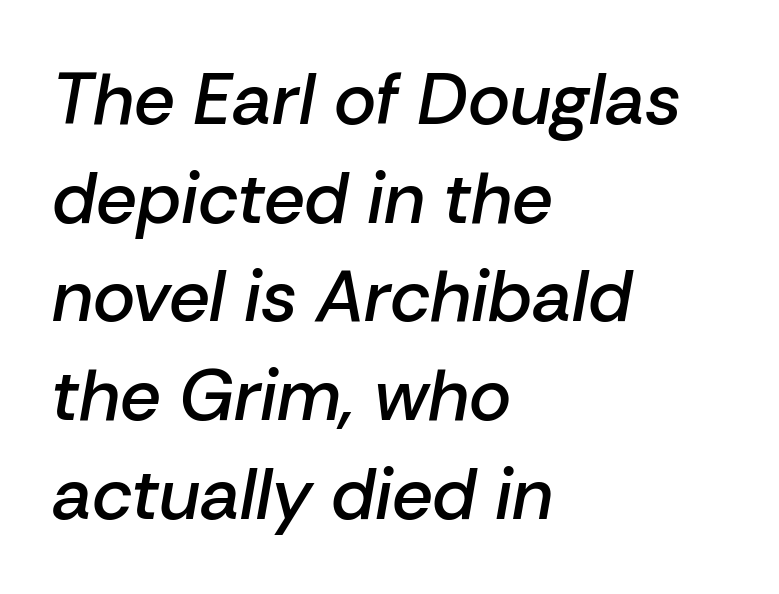
Rule under the text: the space is simply empty. Compared with typical body copy, the letter spacing here is the same. You could not count columns in this text — the font is proportionally spaced. Where is the straight margin? On the left. The lines sit at an ordinary, default distance from one another. Stroke thickness is moderately raised; the sample reads as semibold.
